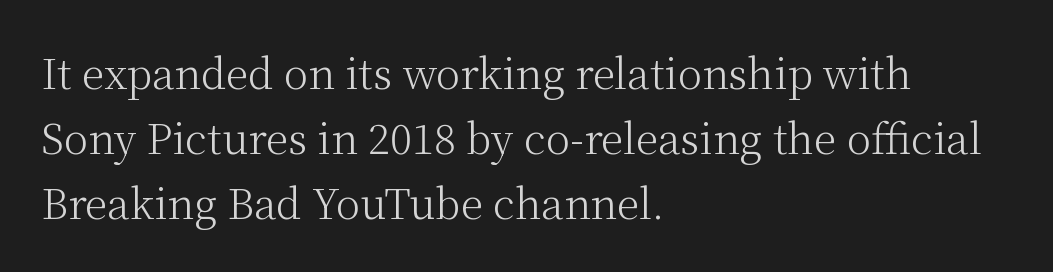
Unlike a clean sans, this face finishes its strokes with serifs. Do the characters align in a grid? No, the font is proportional. This is roman type, the default non-slanted kind. Alignment: flush left.
